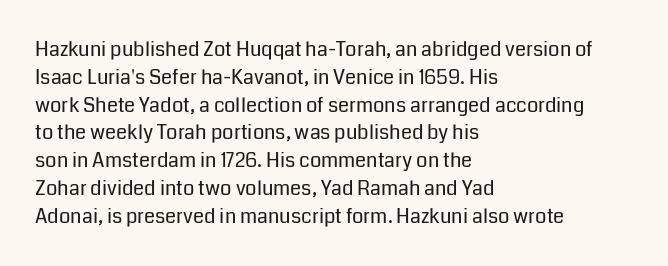
{"italic": "no", "bold": "no", "underline": "no", "align": "left", "line_spacing": "normal", "line_spacing_ratio": 1.39, "letter_spacing": "normal", "letter_spacing_em": 0.0, "glyph_px": 20}
